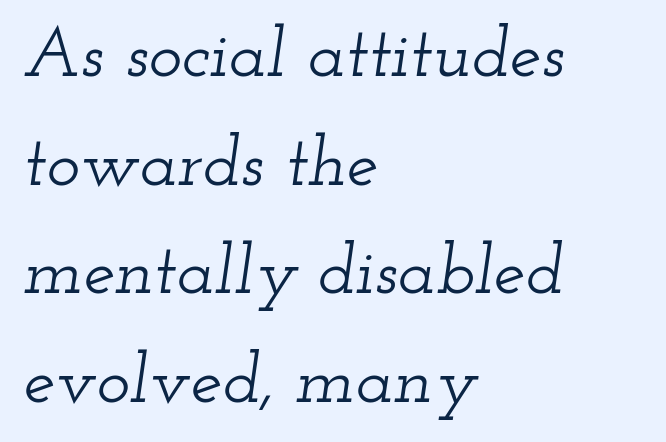
Q: Is the text italic (slanted)? A: Yes, it leans right by about 12 degrees.
Q: Is the typeface a serif or a sans-serif typeface? A: Serif.
Q: Is the text underlined? A: No.
Q: How is the paragraph aligned? A: Left-aligned.
Q: Is the spacing between letters normal or unusually wide? A: Normal.
Q: Is the spacing between lines tight, normal or loose? A: Normal.
Q: Width (condensed, normal, or wide)? A: Wide.
Q: Stroke contrast? A: Low.
Q: x-height? A: Small.
Q: Monospaced? A: No.
